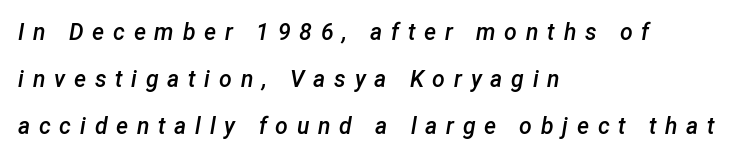
The image shows 23 px text type, italic (leaning right); set left-aligned, loose line spacing (2.04x), unusually wide letter spacing (+0.38 em), not underlined.
